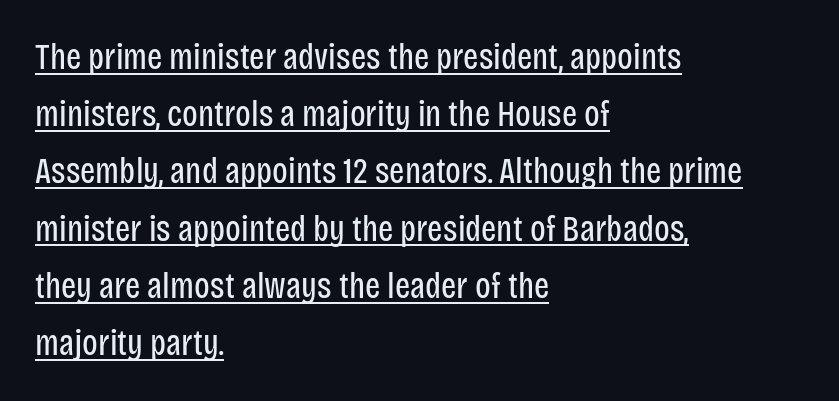
Q: Is the text bold? A: No.
Q: Is the text italic (slanted)? A: No, it is upright.
Q: Is the typeface a serif or a sans-serif typeface? A: Sans-serif.
Q: Is the text underlined? A: Yes.
Q: How is the paragraph aligned? A: Left-aligned.
Q: Is the spacing between letters normal or unusually wide? A: Normal.
Q: Is the spacing between lines tight, normal or loose? A: Normal.
Q: Width (condensed, normal, or wide)? A: Condensed.
Q: Stroke contrast? A: Low.
Q: x-height? A: Large.
Q: Monospaced? A: No.
